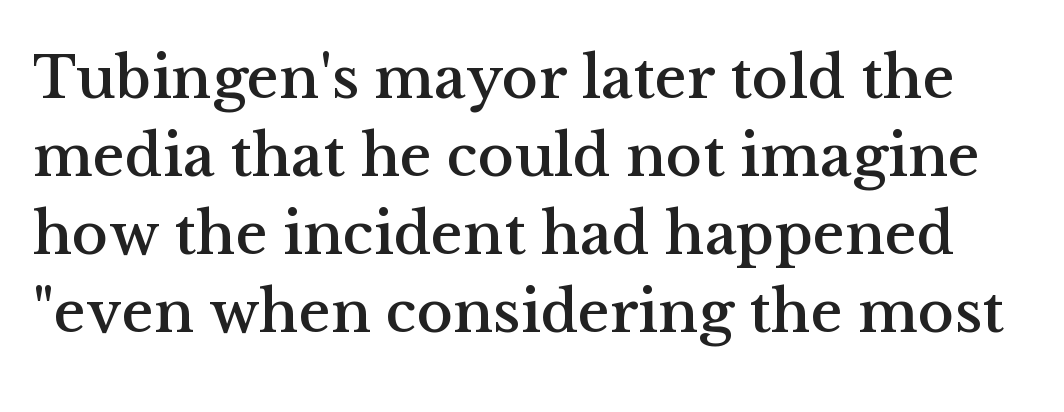
The image shows 61 px serif type, upright; set normal line spacing (1.28x), normal letter spacing, not underlined; medium stroke contrast and a medium x-height.
